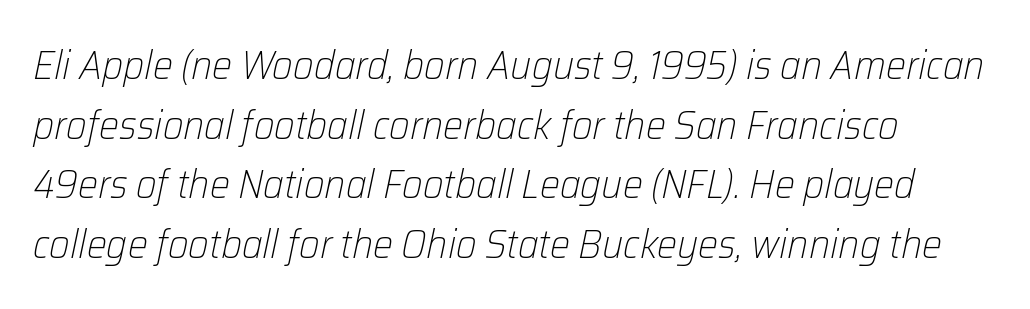
The image shows 40 px light type, italic (leaning right); set left-aligned, normal line spacing (1.49x), normal letter spacing, not underlined; low stroke contrast and a medium x-height.
